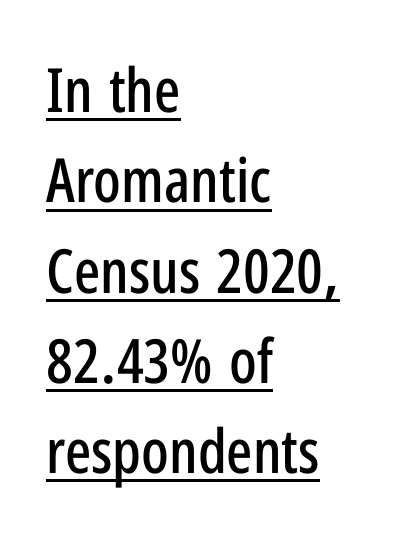
The image shows 61 px condensed sans-serif type, upright; set left-aligned, normal line spacing (1.48x), normal letter spacing, underlined; low stroke contrast and a medium x-height.
